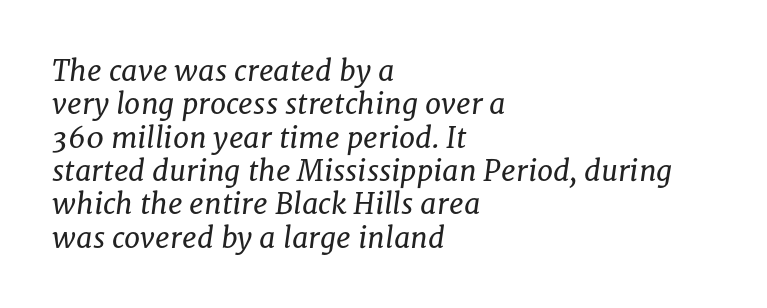
Q: Is the text bold? A: No.
Q: Is the text italic (slanted)? A: Yes, it leans right by about 8 degrees.
Q: Is the typeface a serif or a sans-serif typeface? A: Serif.
Q: Is the text underlined? A: No.
Q: How is the paragraph aligned? A: Left-aligned.
Q: Is the spacing between letters normal or unusually wide? A: Normal.
Q: Is the spacing between lines tight, normal or loose? A: Tight.
Q: Width (condensed, normal, or wide)? A: Normal.
Q: Stroke contrast? A: Low.
Q: x-height? A: Medium.
Q: Monospaced? A: No.
